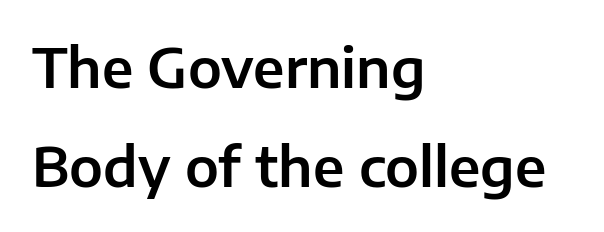
{"serif": "no", "italic": "no", "width": "normal", "stroke_contrast": "low", "x_height": "medium", "monospaced": "no", "underline": "no", "align": "left", "line_spacing_ratio": 1.84, "letter_spacing": "normal", "letter_spacing_em": 0.0, "glyph_px": 54}
